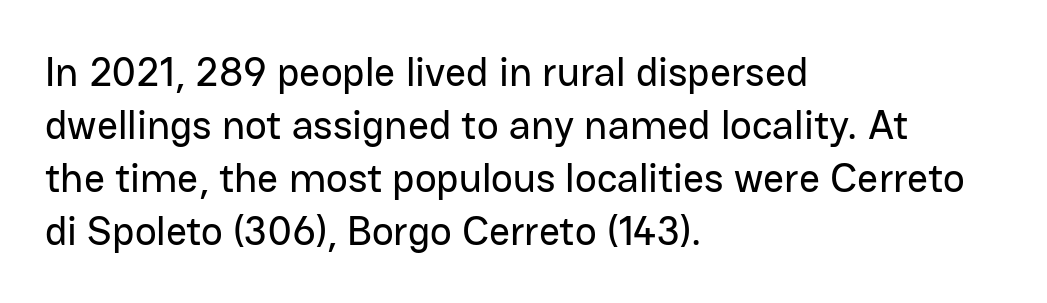
Vertical strokes here are truly vertical. The leading is moderate, giving the passage an even texture. Note the varied advance widths — an 'i' is clearly narrower than an 'm'. Nope, no serifs anywhere on these letters. Observe the ordinary spacing: letters are neighbours, not strangers. These lines stack with their left ends in a neat column.
